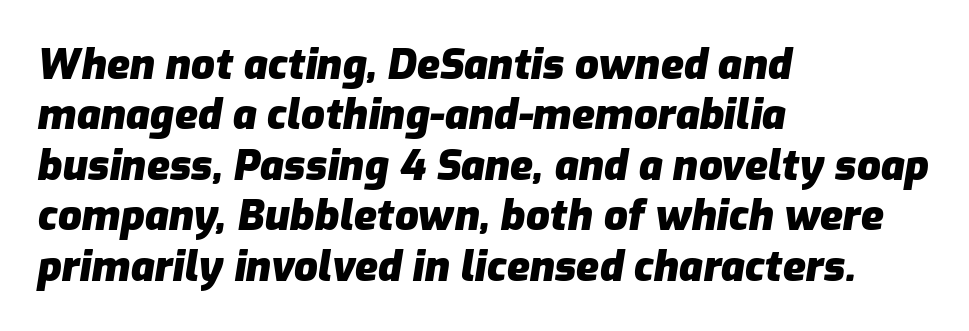
Italic: yes, the glyphs are oblique. Short note: letters normally spaced. Layout note: lines flush left. Lines of text with bare space underneath.
